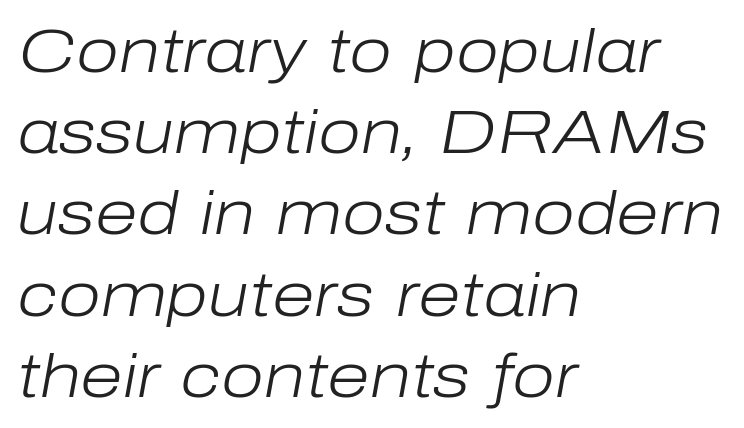
The image shows 62 px light type, italic (leaning right); set left-aligned, normal line spacing (1.31x), normal letter spacing, not underlined; low stroke contrast and a medium x-height.
